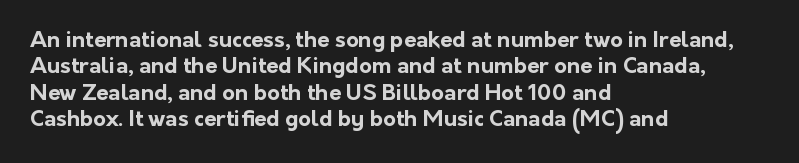
Q: Is the text bold? A: Yes.
Q: Is the text italic (slanted)? A: No, it is upright.
Q: Is the text underlined? A: No.
Q: How is the paragraph aligned? A: Left-aligned.
Q: Is the spacing between letters normal or unusually wide? A: Normal.
